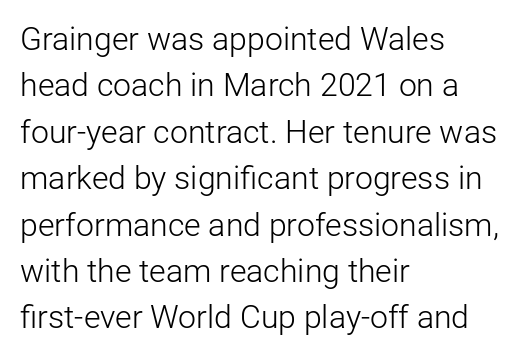
Q: Is the text bold? A: No.
Q: Is the text italic (slanted)? A: No, it is upright.
Q: Is the typeface a serif or a sans-serif typeface? A: Sans-serif.
Q: Is the text underlined? A: No.
Q: How is the paragraph aligned? A: Left-aligned.
Q: Is the spacing between letters normal or unusually wide? A: Normal.
Q: Is the spacing between lines tight, normal or loose? A: Normal.
Q: Width (condensed, normal, or wide)? A: Normal.
Q: Stroke contrast? A: Low.
Q: x-height? A: Medium.
Q: Monospaced? A: No.
